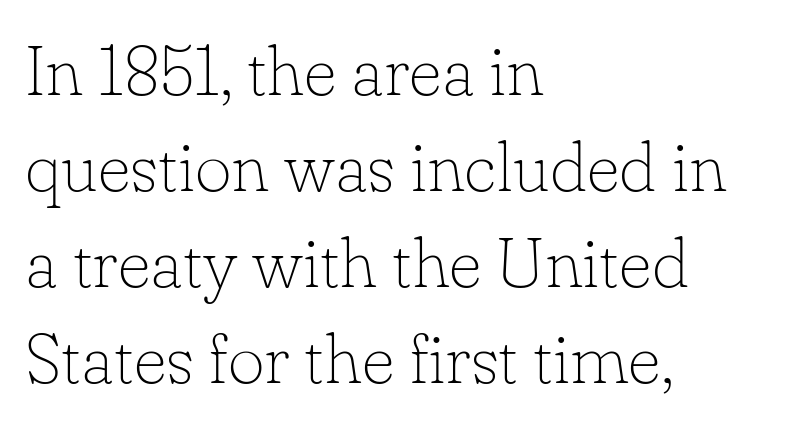
{"serif": "yes", "italic": "no", "bold": "no", "weight": "thin", "width": "normal", "stroke_contrast": "low", "x_height": "small", "monospaced": "no", "underline": "no", "align": "left", "line_spacing": "normal", "line_spacing_ratio": 1.35, "letter_spacing": "normal", "letter_spacing_em": 0.0, "glyph_px": 71}
